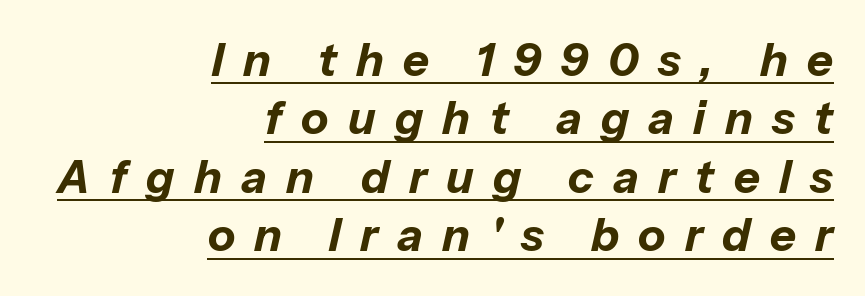
Q: Is the text bold? A: Yes.
Q: Is the text italic (slanted)? A: Yes, it leans right by about 13 degrees.
Q: Is the text underlined? A: Yes.
Q: How is the paragraph aligned? A: Right-aligned.
Q: Is the spacing between letters normal or unusually wide? A: Unusually wide.
Q: Is the spacing between lines tight, normal or loose? A: Normal.
Q: Width (condensed, normal, or wide)? A: Normal.
Q: Stroke contrast? A: Low.
Q: x-height? A: Medium.
Q: Monospaced? A: No.
